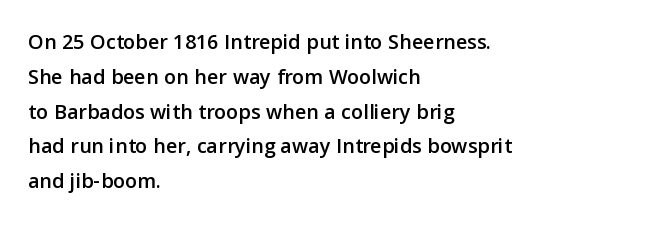
{"italic": "no", "underline": "no", "align": "left", "line_spacing": "normal", "line_spacing_ratio": 1.58, "letter_spacing": "normal", "letter_spacing_em": 0.0, "glyph_px": 22}
